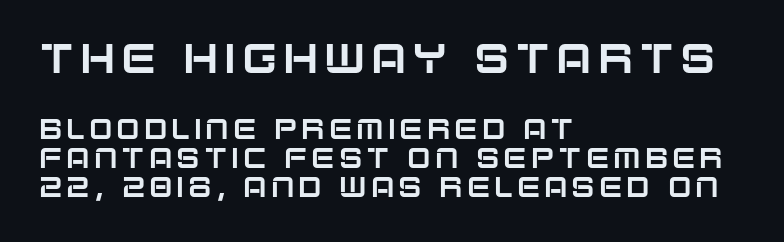
A typesetter would call this proportional, since set widths differ per character. Type without underlining. Vertically, the passage feels compressed, each row crowding the next. Are there feet on the stems? There aren't — it's a sans.
